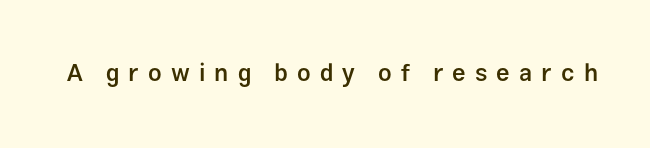
Q: Is the text bold? A: Semi-bold.
Q: Is the text italic (slanted)? A: No, it is upright.
Q: Is the text underlined? A: No.
Q: Is the spacing between letters normal or unusually wide? A: Unusually wide.
